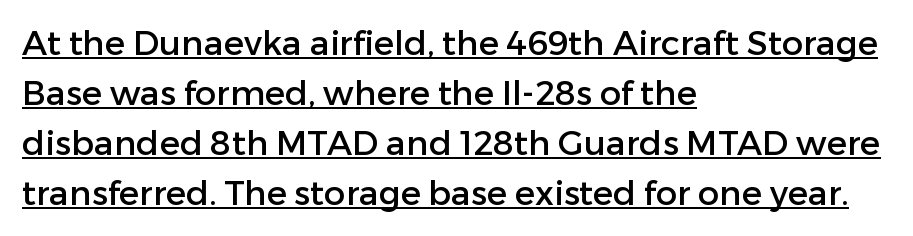
{"serif": "no", "italic": "no", "width": "normal", "stroke_contrast": "low", "x_height": "medium", "monospaced": "no", "underline": "yes", "align": "left", "line_spacing": "normal", "line_spacing_ratio": 1.47, "letter_spacing": "normal", "letter_spacing_em": 0.0, "glyph_px": 34}
